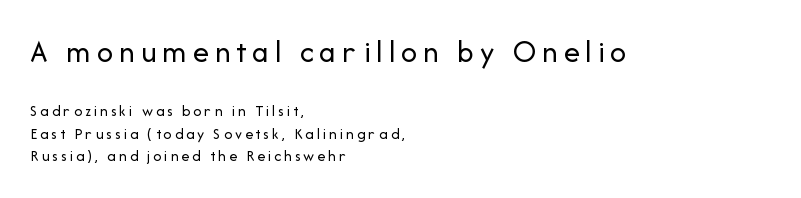
{"serif": "no", "italic": "no", "bold": "no", "weight": "regular", "width": "normal", "stroke_contrast": "low", "x_height": "medium", "monospaced": "no", "underline": "no", "align": "left", "line_spacing": "normal", "line_spacing_ratio": 1.4, "larger_block": "first", "size_ratio": 2.0, "glyph_px": 32}
